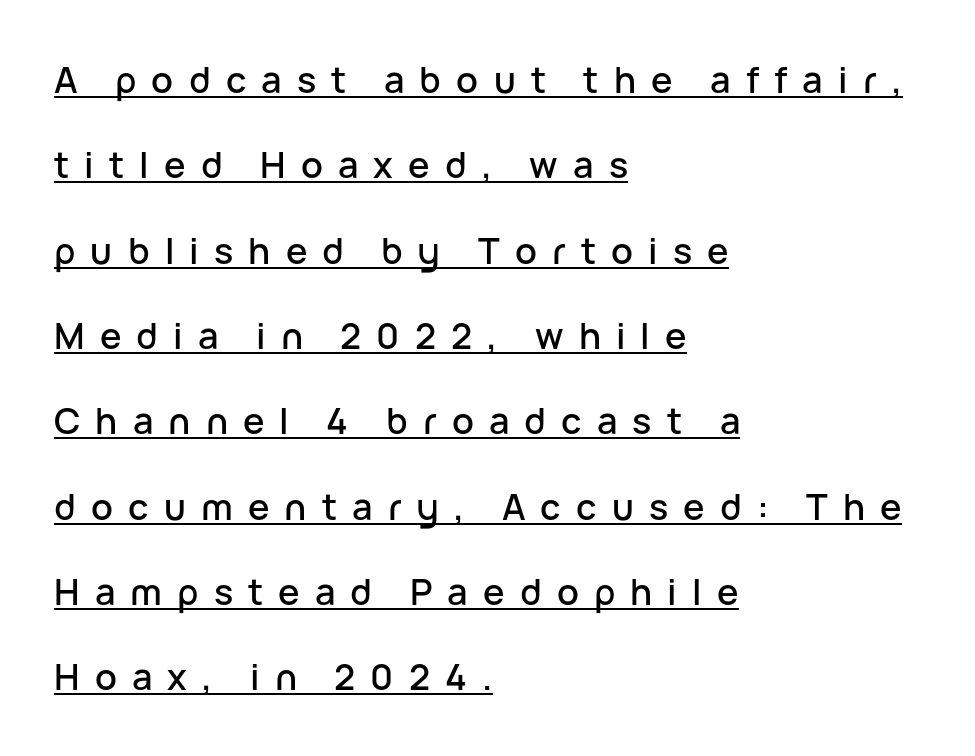
{"serif": "no", "italic": "no", "width": "normal", "stroke_contrast": "low", "x_height": "medium", "monospaced": "no", "underline": "yes", "align": "left", "line_spacing": "loose", "line_spacing_ratio": 2.37, "letter_spacing": "wide", "letter_spacing_em": 0.42, "glyph_px": 36}
